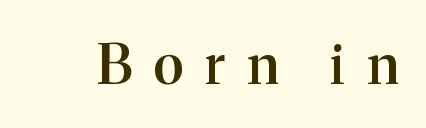
The image shows 56 px semibold serif type, upright; set unusually wide letter spacing (+0.39 em), not underlined; medium stroke contrast and a medium x-height.
